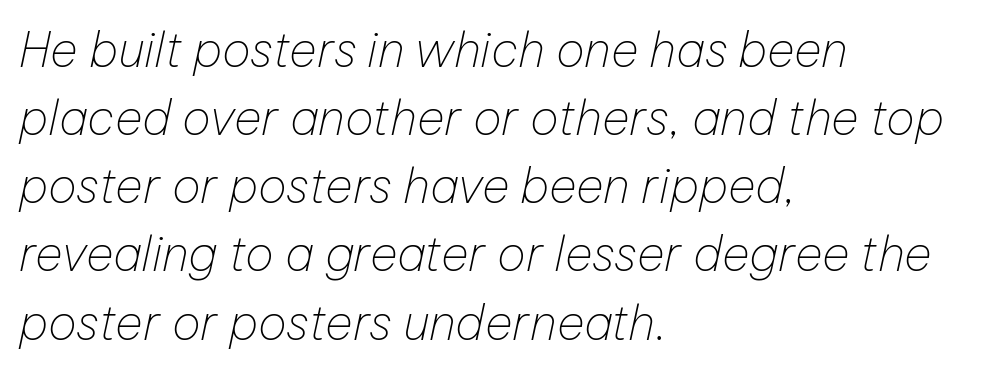
The image shows 48 px thin type, italic (leaning right); set left-aligned, normal line spacing (1.42x), normal letter spacing, not underlined; low stroke contrast and a medium x-height.
